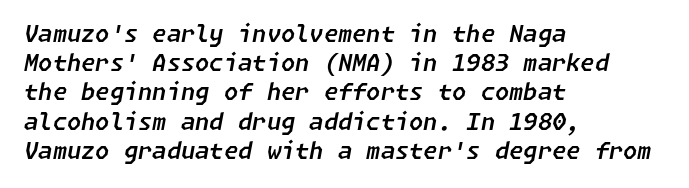
Clear beneath every line of the passage. The line texture is even and compact thanks to regular tracking. Does the lettering tilt? It does — this is italic. The block of text has a typical density, with ordinary space between rows.
